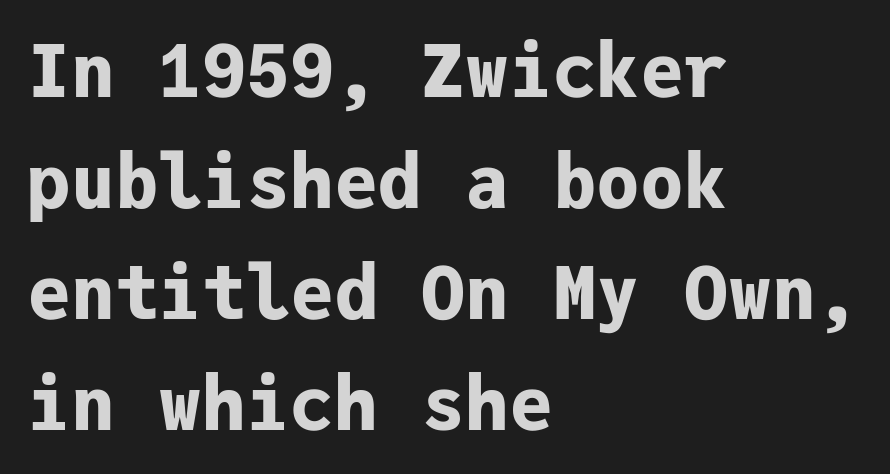
Q: Is the text bold? A: Yes.
Q: Is the text italic (slanted)? A: No, it is upright.
Q: Is the typeface a serif or a sans-serif typeface? A: Sans-serif.
Q: Is the text underlined? A: No.
Q: How is the paragraph aligned? A: Left-aligned.
Q: Is the spacing between letters normal or unusually wide? A: Normal.
Q: Is the spacing between lines tight, normal or loose? A: Normal.
Q: Width (condensed, normal, or wide)? A: Normal.
Q: Stroke contrast? A: Low.
Q: x-height? A: Medium.
Q: Monospaced? A: Yes.
